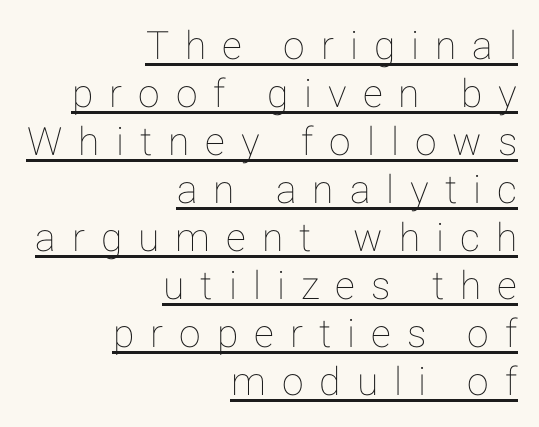
{"italic": "no", "width": "normal", "stroke_contrast": "low", "x_height": "medium", "monospaced": "no", "underline": "yes", "align": "right", "line_spacing_ratio": 1.23, "letter_spacing": "wide", "letter_spacing_em": 0.41, "glyph_px": 39}
